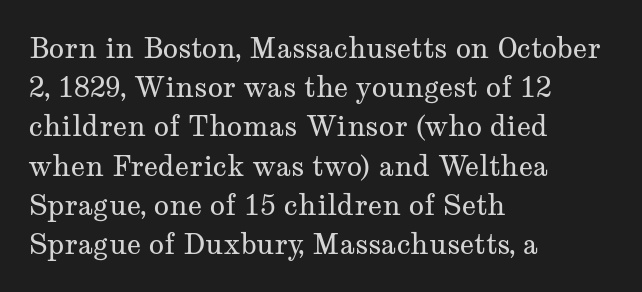
The image shows 28 px regular-weight, wide serif type, upright; set left-aligned, normal line spacing (1.4x), normal letter spacing, not underlined; medium stroke contrast and a medium x-height.
